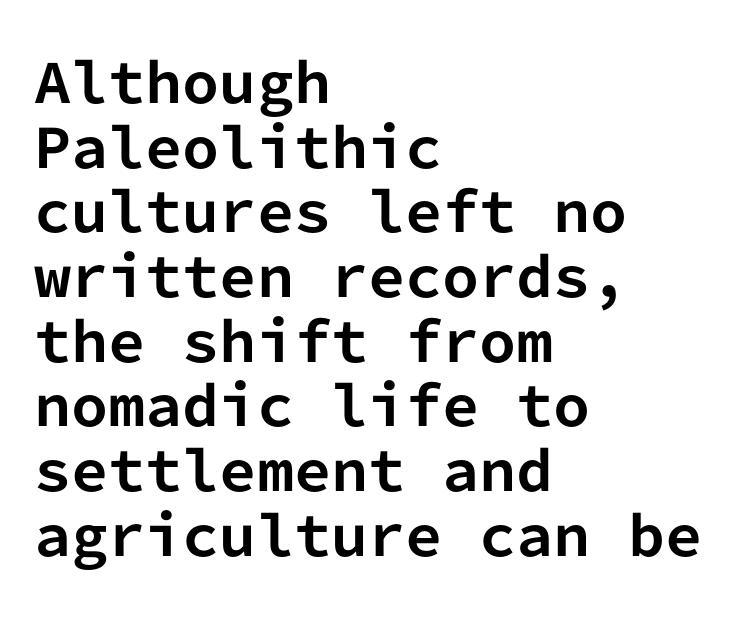
{"serif": "no", "italic": "no", "bold": "yes", "weight": "bold", "width": "normal", "stroke_contrast": "low", "x_height": "medium", "monospaced": "yes", "underline": "no", "align": "left", "line_spacing_ratio": 1.22, "letter_spacing": "normal", "letter_spacing_em": 0.0, "glyph_px": 53}
